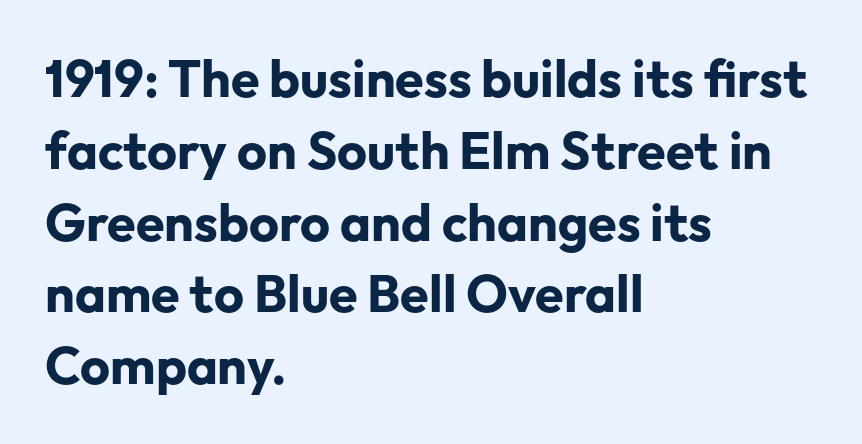
{"serif": "no", "italic": "no", "bold": "yes", "weight": "bold", "width": "normal", "stroke_contrast": "low", "x_height": "medium", "monospaced": "no", "underline": "no", "align": "left", "line_spacing": "normal", "line_spacing_ratio": 1.38, "letter_spacing": "normal", "letter_spacing_em": 0.0, "glyph_px": 52}
